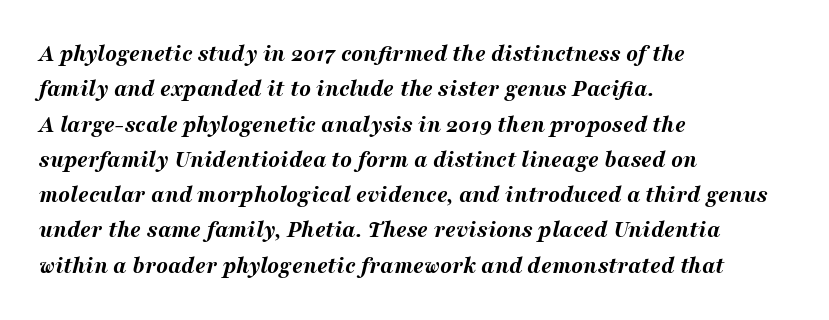
The image shows 24 px bold type, italic (leaning right); set left-aligned, normal line spacing (1.47x), normal letter spacing, not underlined.
